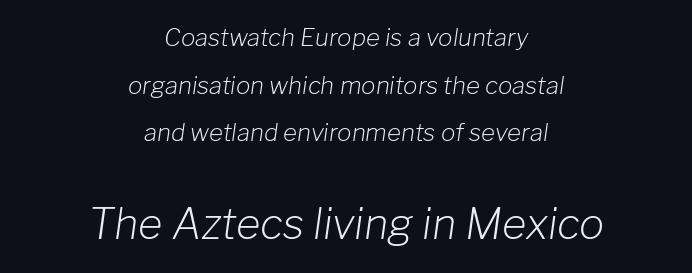
{"italic": "yes", "lean": "right", "slant_degrees": 8, "bold": "no", "weight": "light", "width": "normal", "stroke_contrast": "low", "x_height": "medium", "monospaced": "no", "underline": "no", "align": "center", "line_spacing": "loose", "line_spacing_ratio": 1.98, "letter_spacing": "normal", "letter_spacing_em": 0.0, "larger_block": "second", "size_ratio": 1.75, "glyph_px": 42}
